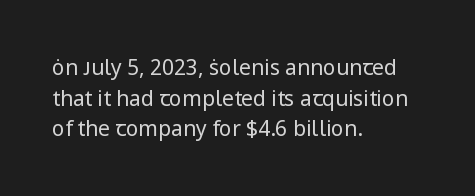
Q: Is the text bold? A: No.
Q: Is the text italic (slanted)? A: No, it is upright.
Q: Is the text underlined? A: No.
Q: How is the paragraph aligned? A: Left-aligned.
Q: Is the spacing between letters normal or unusually wide? A: Normal.
Q: Is the spacing between lines tight, normal or loose? A: Normal.
